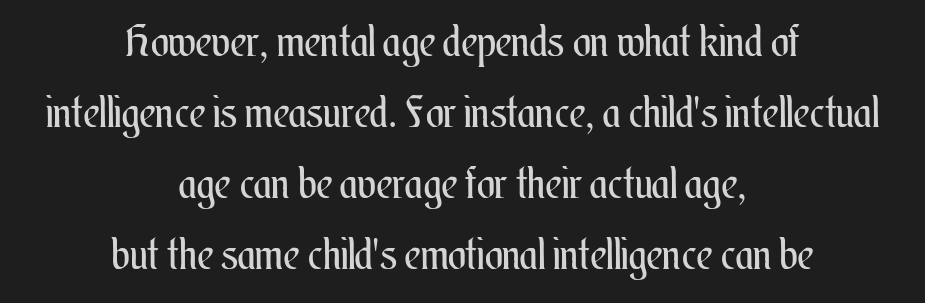
Looks like regular typesetting: each glyph gets only the width it needs. Quick note: interline space is typical. This sample uses an upright cut, with every glyph sitting square on the baseline. Words appear dense and cohesive because spacing is normal. If you folded the block vertically in half, each line would mirror itself in length. The letterforms sit at book weight or below.
